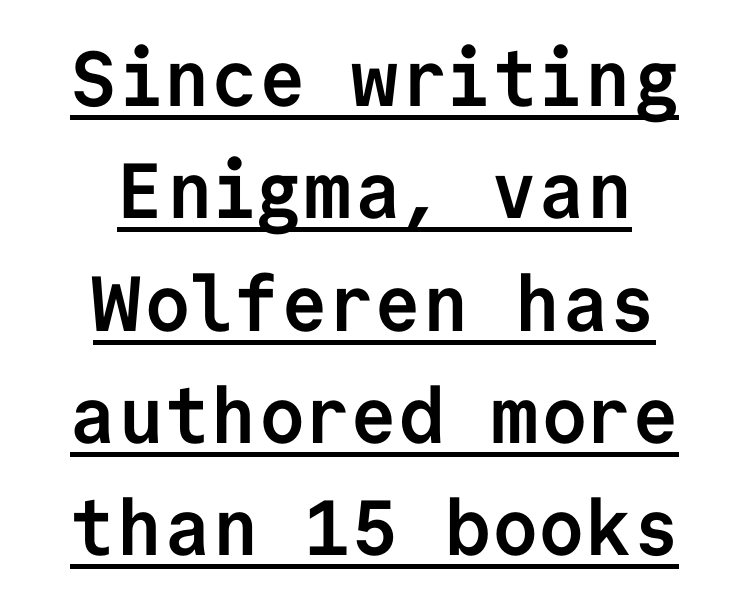
Q: Is the text bold? A: Yes.
Q: Is the text italic (slanted)? A: No, it is upright.
Q: Is the typeface a serif or a sans-serif typeface? A: Sans-serif.
Q: Is the text underlined? A: Yes.
Q: How is the paragraph aligned? A: Centered.
Q: Is the spacing between letters normal or unusually wide? A: Normal.
Q: Is the spacing between lines tight, normal or loose? A: Normal.
Q: Width (condensed, normal, or wide)? A: Normal.
Q: Stroke contrast? A: Low.
Q: x-height? A: Medium.
Q: Monospaced? A: Yes.
